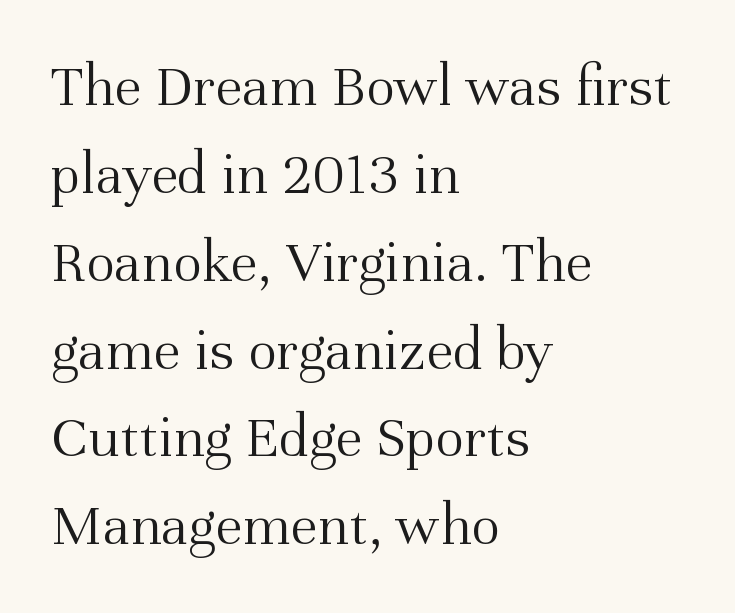
Q: Is the text bold? A: No.
Q: Is the text italic (slanted)? A: No, it is upright.
Q: Is the typeface a serif or a sans-serif typeface? A: Serif.
Q: Is the text underlined? A: No.
Q: How is the paragraph aligned? A: Left-aligned.
Q: Is the spacing between letters normal or unusually wide? A: Normal.
Q: Is the spacing between lines tight, normal or loose? A: Normal.
Q: Width (condensed, normal, or wide)? A: Normal.
Q: Stroke contrast? A: Medium.
Q: x-height? A: Medium.
Q: Monospaced? A: No.
